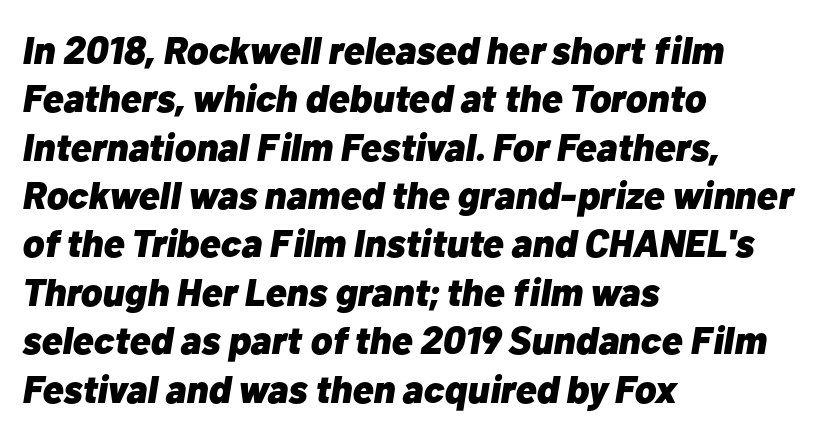
Q: Is the text bold? A: Yes.
Q: Is the text italic (slanted)? A: Yes, it leans right by about 10 degrees.
Q: Is the text underlined? A: No.
Q: How is the paragraph aligned? A: Left-aligned.
Q: Is the spacing between letters normal or unusually wide? A: Normal.
Q: Width (condensed, normal, or wide)? A: Normal.
Q: Stroke contrast? A: Low.
Q: x-height? A: Medium.
Q: Monospaced? A: No.
